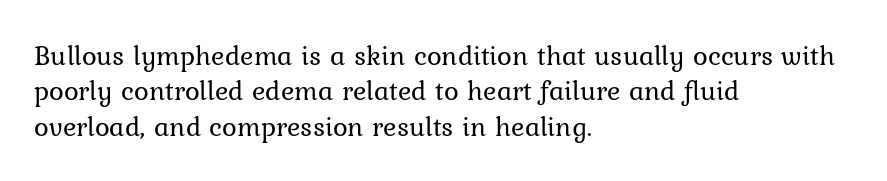
The image shows 28 px regular-weight serif type, upright; set left-aligned, normal line spacing (1.26x), normal letter spacing, not underlined; low stroke contrast and a medium x-height.
